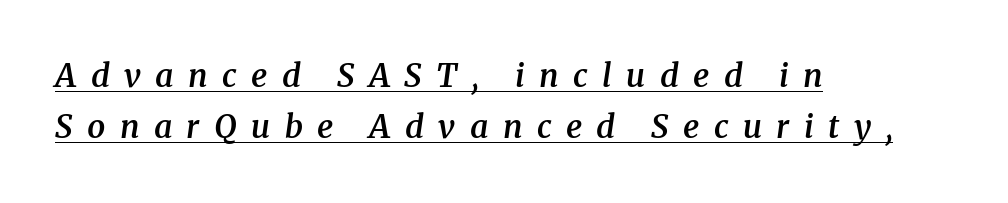
The image shows 32 px semibold serif type, italic (leaning right); set left-aligned, normal line spacing (1.6x), unusually wide letter spacing (+0.45 em), underlined; medium stroke contrast and a medium x-height.
